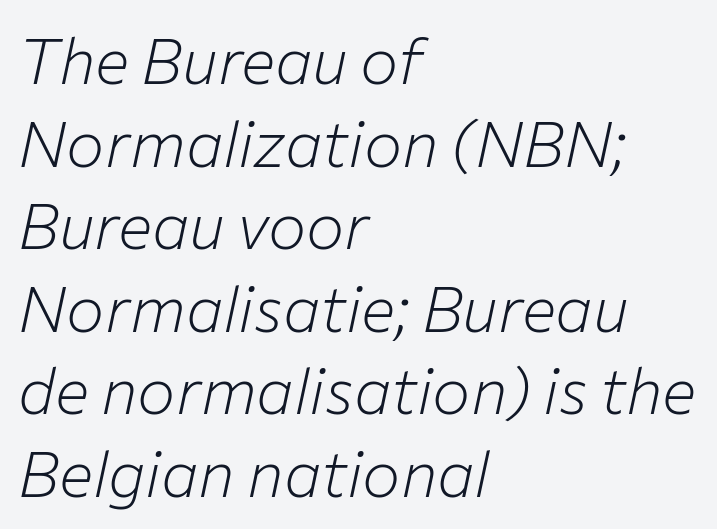
Slant detected: the letters are inclined. Think of a printed novel: that variable character pitch is what you see here. A student would call this left alignment; a typographer would say flush left, rag right. Has an underline been added? It has not. Look at the tracking — it's just the regular setting, nothing added. Stem width sits at or under what a default text font uses.
